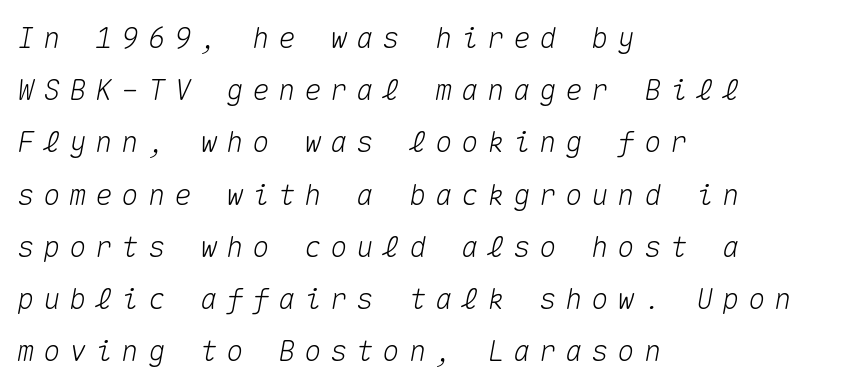
The image shows 29 px text type, italic (leaning right), monospaced; set left-aligned, line spacing 1.8x, unusually wide letter spacing (+0.3 em), not underlined; medium stroke contrast and a medium x-height.
